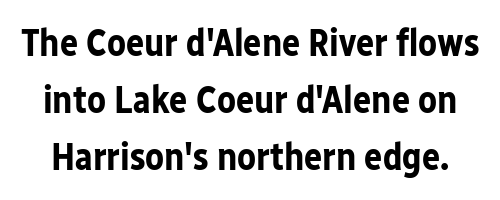
The face used here has the dense, thick strokes of a bold. Unlike a traditional serif, this face leaves its strokes unadorned. Does the leading feel generous? No, just average. No word sits above an underline.
